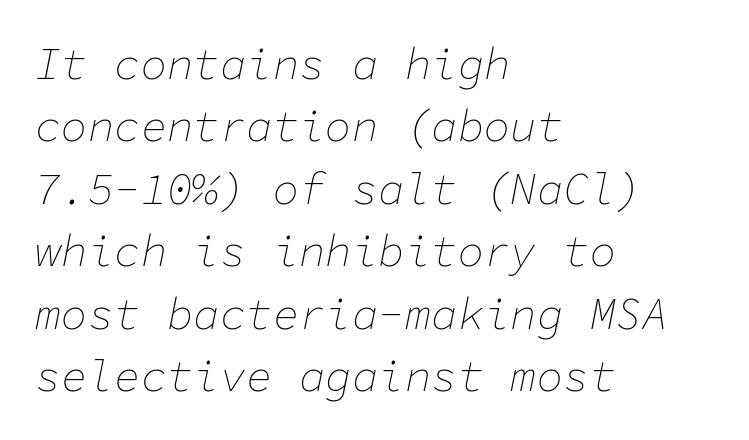
The area under the type is left untouched. The rendering anchors every line to the left-hand side. Here the glyphs are tracked normally, forming tight word shapes. Is this a heavy cut? Hardly; it is regular or lighter. This sample uses an oblique cut, with every glyph tilted off the vertical.
